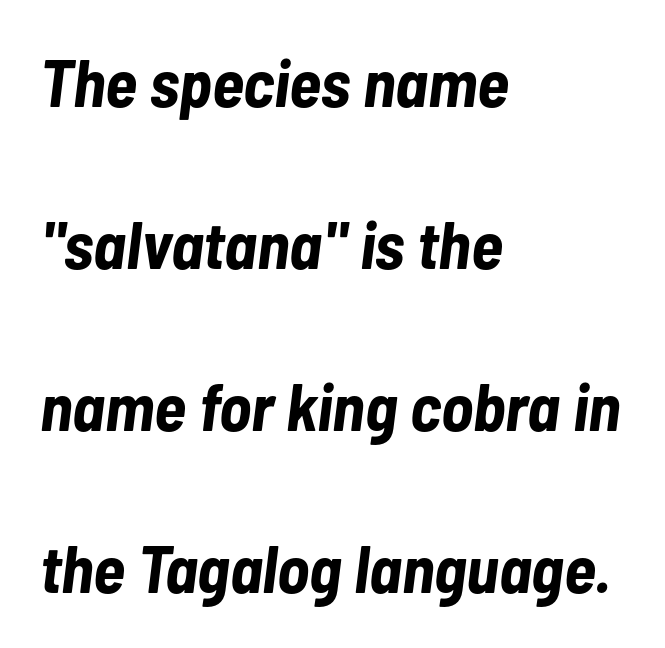
Q: Is the text bold? A: Yes.
Q: Is the text italic (slanted)? A: Yes, it leans right by about 7 degrees.
Q: Is the text underlined? A: No.
Q: How is the paragraph aligned? A: Left-aligned.
Q: Is the spacing between letters normal or unusually wide? A: Normal.
Q: Is the spacing between lines tight, normal or loose? A: Loose.
Q: Width (condensed, normal, or wide)? A: Condensed.
Q: Stroke contrast? A: Low.
Q: x-height? A: Medium.
Q: Monospaced? A: No.
